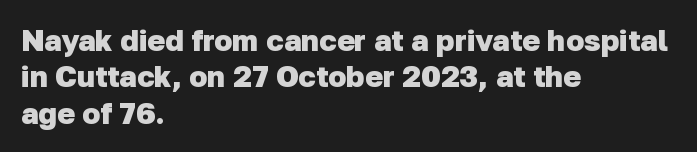
Q: Is the text bold? A: Yes.
Q: Is the typeface a serif or a sans-serif typeface? A: Sans-serif.
Q: Is the text underlined? A: No.
Q: How is the paragraph aligned? A: Left-aligned.
Q: Is the spacing between letters normal or unusually wide? A: Normal.
Q: Width (condensed, normal, or wide)? A: Normal.
Q: Stroke contrast? A: Low.
Q: x-height? A: Medium.
Q: Monospaced? A: No.
